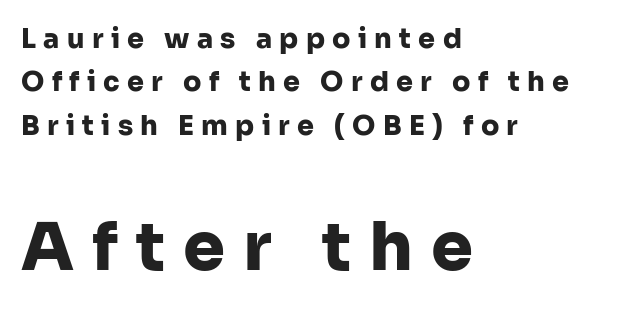
The image shows 67 px heavy sans-serif type, upright; set left-aligned, normal line spacing (1.61x), unusually wide letter spacing (+0.27 em), not underlined; the second (bottom) block is 2.48x larger; low stroke contrast and a medium x-height.
